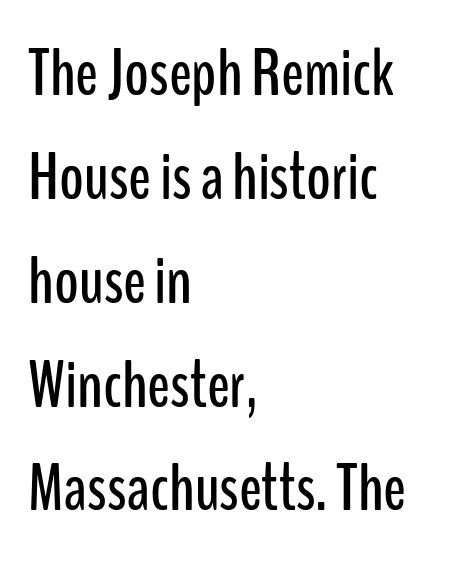
Nobody drew a line under any word here. Unlike italic type, these characters show no tilt at all. Honestly, the letter spacing is just normal — you wouldn't notice it. The lines are quadded left.
